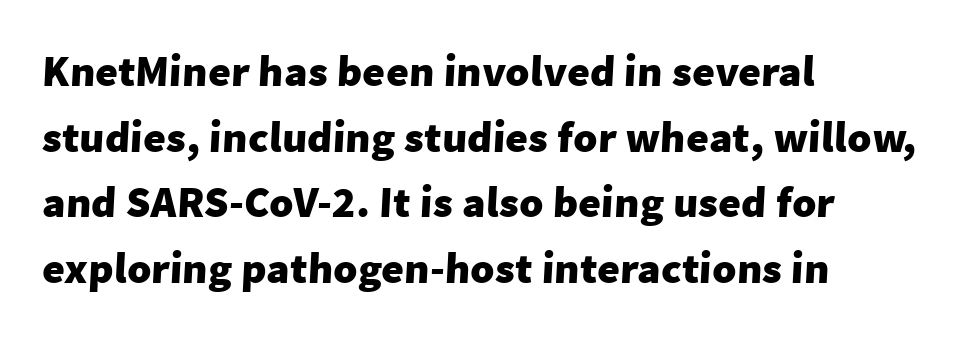
The image shows 44 px heavy sans-serif type; set left-aligned, normal line spacing (1.49x), normal letter spacing, not underlined; low stroke contrast and a medium x-height.
